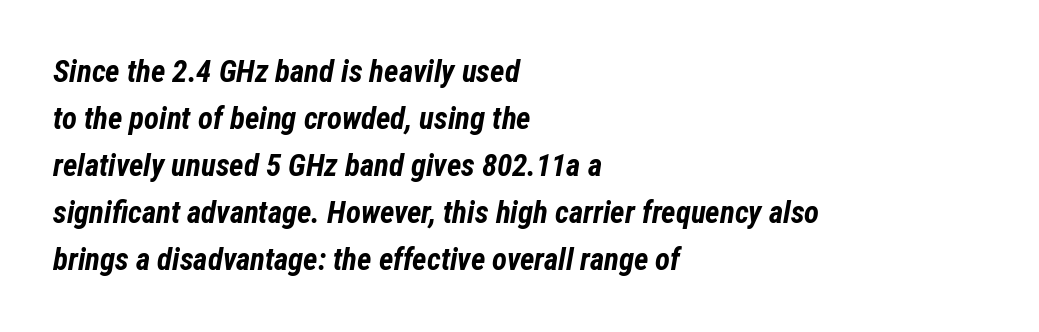
The image shows 31 px bold, condensed type, italic (leaning right); set left-aligned, normal line spacing (1.52x), normal letter spacing, not underlined; low stroke contrast and a medium x-height.
